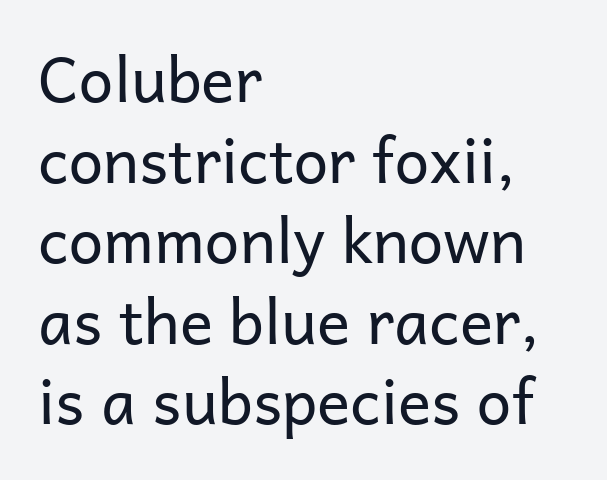
The lines are quadded left. It's the straight-up-and-down kind of type. The text was rendered using a sans face with plain stroke endings. Letters have the restrained weight of plain body copy at most.
